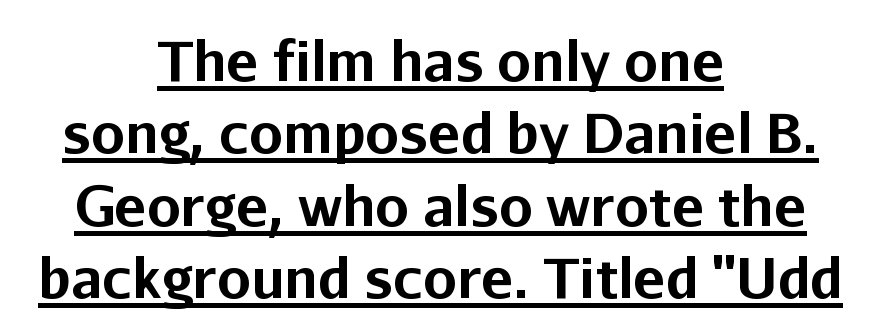
{"serif": "no", "italic": "no", "bold": "yes", "weight": "bold", "width": "normal", "stroke_contrast": "low", "x_height": "medium", "monospaced": "no", "underline": "yes", "align": "center", "line_spacing": "normal", "line_spacing_ratio": 1.34, "letter_spacing": "normal", "letter_spacing_em": 0.0, "glyph_px": 54}
